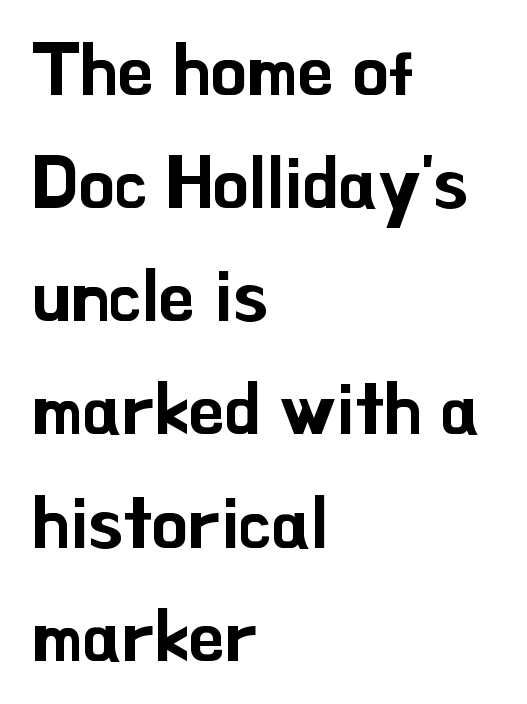
Q: Is the text italic (slanted)? A: No, it is upright.
Q: Is the typeface a serif or a sans-serif typeface? A: Sans-serif.
Q: Is the text underlined? A: No.
Q: How is the paragraph aligned? A: Left-aligned.
Q: Is the spacing between letters normal or unusually wide? A: Normal.
Q: Is the spacing between lines tight, normal or loose? A: Normal.
Q: Width (condensed, normal, or wide)? A: Normal.
Q: Stroke contrast? A: Low.
Q: x-height? A: Small.
Q: Monospaced? A: No.
